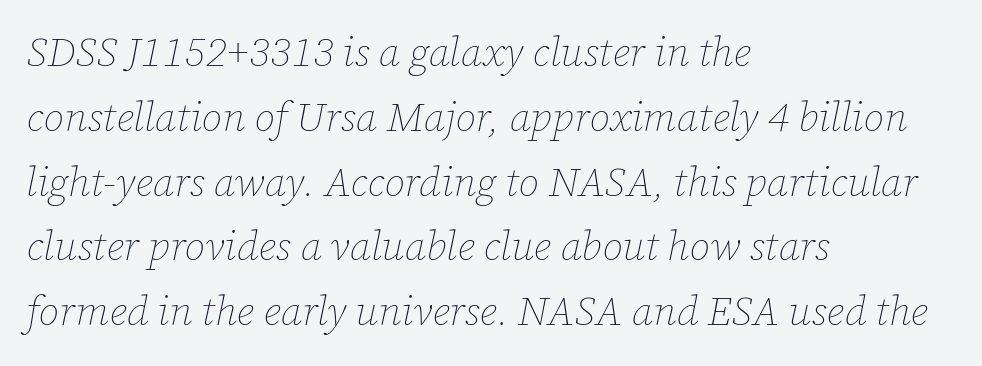
Standard letterfit; no display-style spreading of the glyphs. Do the characters align in a grid? No, the font is proportional. Successive baselines arrive at the customary interval. You can tell it's italic because the verticals aren't actually vertical.
